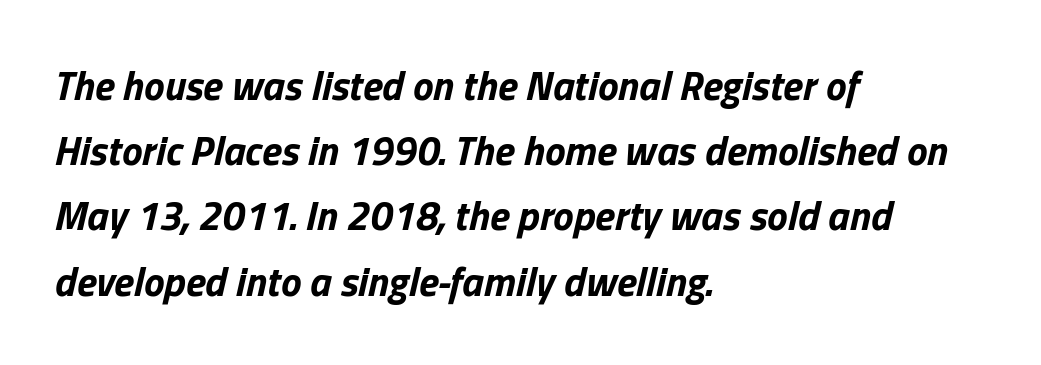
The image shows 41 px bold type, italic (leaning right); set left-aligned, normal line spacing (1.59x), normal letter spacing, not underlined; low stroke contrast and a medium x-height.
